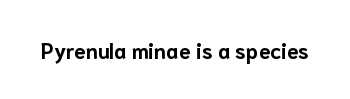
{"italic": "no", "bold": "yes", "underline": "no", "letter_spacing": "normal", "letter_spacing_em": 0.0, "glyph_px": 21}
